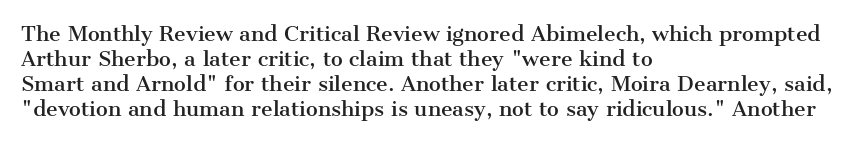
{"italic": "no", "underline": "no", "align": "left", "line_spacing": "normal", "line_spacing_ratio": 1.25, "letter_spacing": "normal", "letter_spacing_em": 0.0, "glyph_px": 20}
